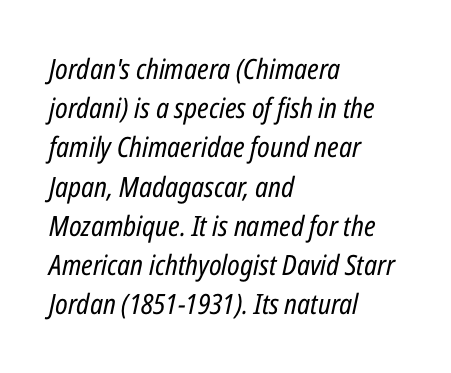
Q: Is the text bold? A: No.
Q: Is the text italic (slanted)? A: Yes, it leans right by about 12 degrees.
Q: Is the text underlined? A: No.
Q: How is the paragraph aligned? A: Left-aligned.
Q: Is the spacing between letters normal or unusually wide? A: Normal.
Q: Is the spacing between lines tight, normal or loose? A: Normal.
Q: Width (condensed, normal, or wide)? A: Condensed.
Q: Stroke contrast? A: Low.
Q: x-height? A: Medium.
Q: Monospaced? A: No.
